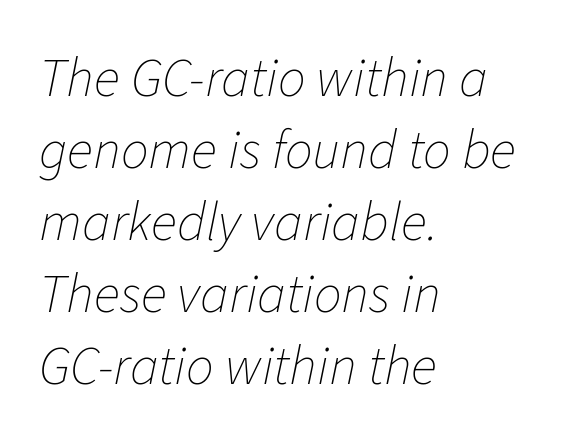
The image shows 55 px thin type, italic (leaning right); set left-aligned, normal line spacing (1.31x), normal letter spacing, not underlined; low stroke contrast and a medium x-height.
